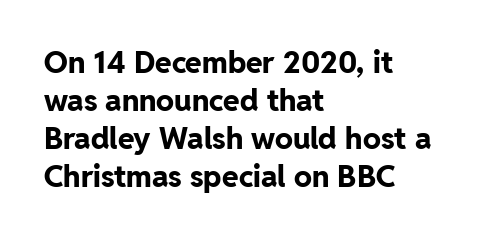
Q: Is the text bold? A: Yes.
Q: Is the text italic (slanted)? A: No, it is upright.
Q: Is the typeface a serif or a sans-serif typeface? A: Sans-serif.
Q: Is the text underlined? A: No.
Q: How is the paragraph aligned? A: Left-aligned.
Q: Is the spacing between letters normal or unusually wide? A: Normal.
Q: Is the spacing between lines tight, normal or loose? A: Normal.
Q: Width (condensed, normal, or wide)? A: Normal.
Q: Stroke contrast? A: Low.
Q: x-height? A: Medium.
Q: Monospaced? A: No.
